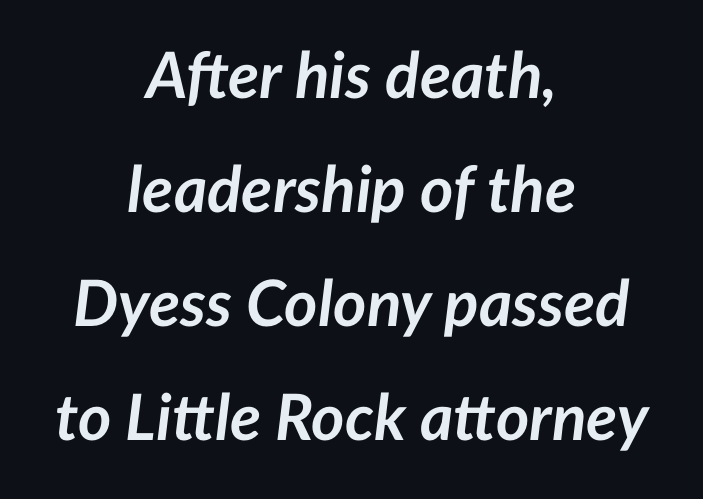
The image shows 64 px semibold type, italic (leaning right); set centered, line spacing 1.78x, normal letter spacing, not underlined; low stroke contrast and a medium x-height.
